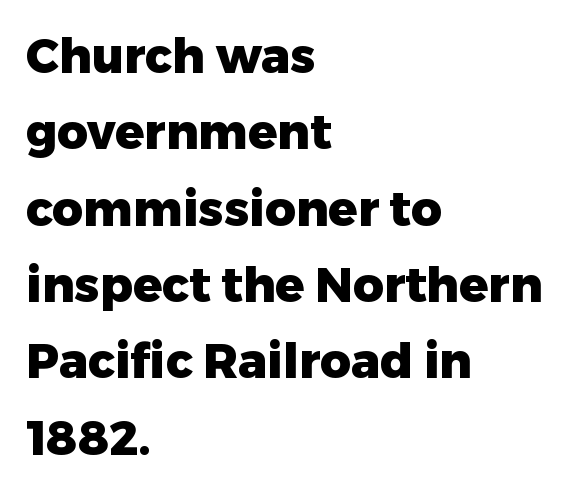
{"serif": "no", "italic": "no", "bold": "yes", "weight": "heavy", "width": "normal", "stroke_contrast": "low", "x_height": "medium", "monospaced": "no", "underline": "no", "align": "left", "line_spacing": "normal", "line_spacing_ratio": 1.59, "letter_spacing": "normal", "letter_spacing_em": 0.0, "glyph_px": 48}
